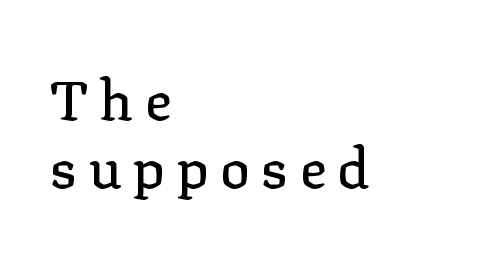
Q: Is the text italic (slanted)? A: No, it is upright.
Q: Is the typeface a serif or a sans-serif typeface? A: Serif.
Q: Is the text underlined? A: No.
Q: How is the paragraph aligned? A: Left-aligned.
Q: Is the spacing between letters normal or unusually wide? A: Unusually wide.
Q: Width (condensed, normal, or wide)? A: Normal.
Q: Stroke contrast? A: Low.
Q: x-height? A: Medium.
Q: Monospaced? A: No.
